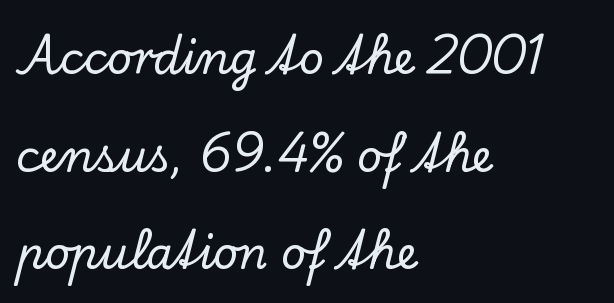
Q: Is the text italic (slanted)? A: Yes.
Q: Is the typeface a serif or a sans-serif typeface? A: Serif.
Q: Is the text underlined? A: No.
Q: How is the paragraph aligned? A: Left-aligned.
Q: Is the spacing between letters normal or unusually wide? A: Normal.
Q: Is the spacing between lines tight, normal or loose? A: Loose.
Q: Width (condensed, normal, or wide)? A: Normal.
Q: Stroke contrast? A: Low.
Q: x-height? A: Small.
Q: Monospaced? A: No.
